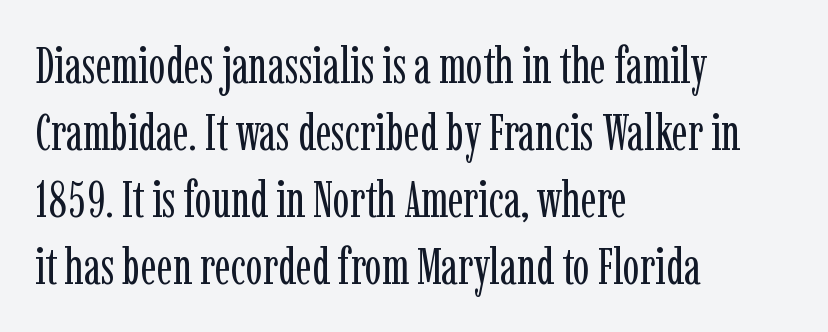
{"serif": "yes", "italic": "no", "bold": "no", "weight": "regular", "width": "condensed", "stroke_contrast": "low", "x_height": "medium", "monospaced": "no", "underline": "no", "align": "left", "line_spacing": "normal", "line_spacing_ratio": 1.34, "letter_spacing": "normal", "letter_spacing_em": 0.0, "glyph_px": 50}
